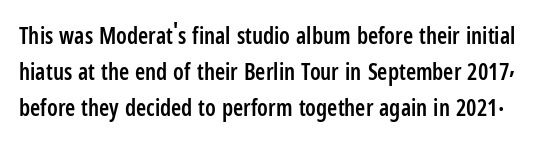
{"italic": "no", "bold": "semi", "underline": "no", "line_spacing": "normal", "line_spacing_ratio": 1.56, "letter_spacing": "normal", "letter_spacing_em": 0.0, "glyph_px": 23}
